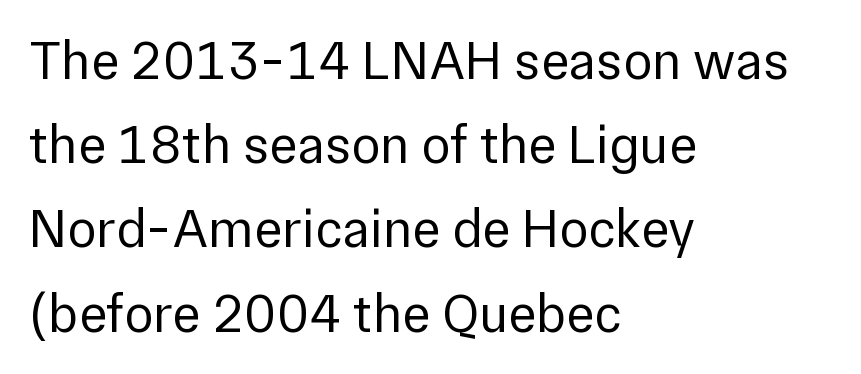
{"serif": "no", "italic": "no", "bold": "no", "weight": "regular", "width": "normal", "stroke_contrast": "low", "x_height": "medium", "monospaced": "no", "underline": "no", "align": "left", "line_spacing": "normal", "line_spacing_ratio": 1.56, "letter_spacing": "normal", "letter_spacing_em": 0.0, "glyph_px": 54}
